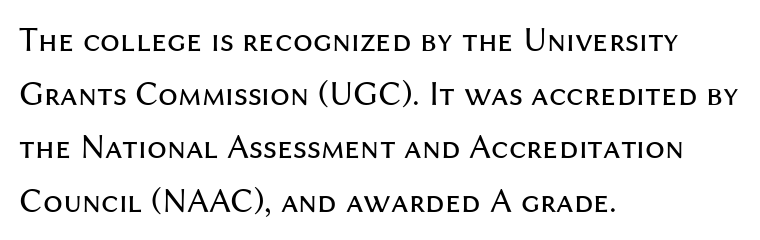
The image shows 35 px regular-weight sans-serif type, upright; set left-aligned, normal line spacing (1.53x), normal letter spacing, not underlined; medium stroke contrast and a medium x-height.
